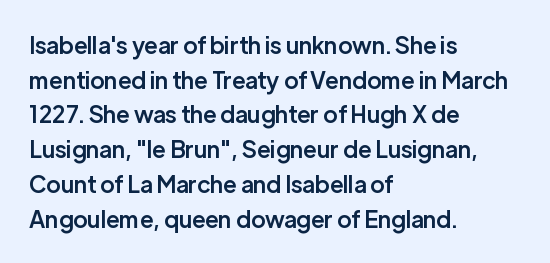
The image shows 23 px text type, upright; set left-aligned, normal line spacing (1.51x), normal letter spacing, not underlined.
